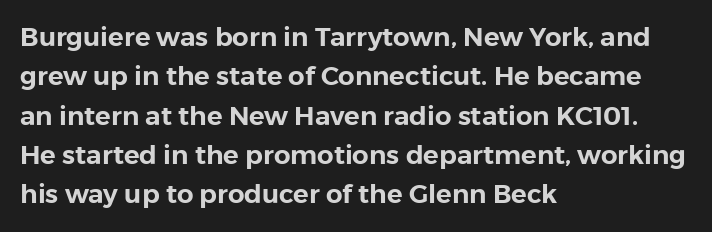
{"italic": "no", "underline": "no", "align": "left", "line_spacing": "normal", "line_spacing_ratio": 1.51, "letter_spacing": "normal", "letter_spacing_em": 0.0, "glyph_px": 26}
